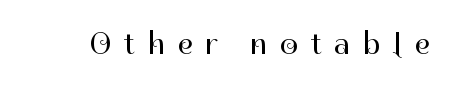
Q: Is the text bold? A: No.
Q: Is the text italic (slanted)? A: No, it is upright.
Q: Is the typeface a serif or a sans-serif typeface? A: Sans-serif.
Q: Is the text underlined? A: No.
Q: Is the spacing between letters normal or unusually wide? A: Unusually wide.
Q: Width (condensed, normal, or wide)? A: Normal.
Q: Stroke contrast? A: High.
Q: x-height? A: Medium.
Q: Monospaced? A: No.
